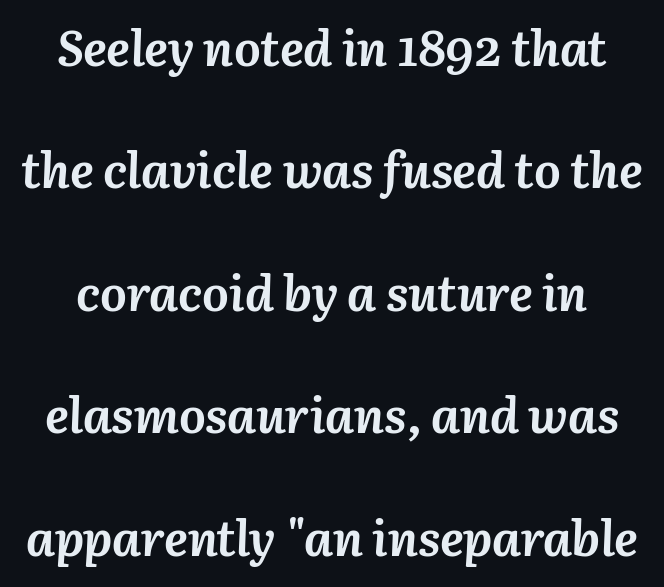
The image shows 50 px semibold type, italic (leaning right); set loose line spacing (2.45x), normal letter spacing, not underlined; medium stroke contrast and a medium x-height.
